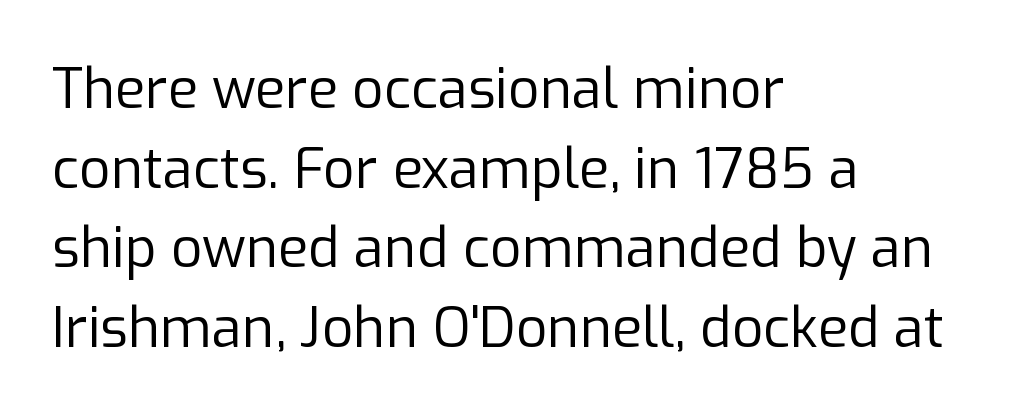
The image shows 55 px regular-weight sans-serif type, upright; set left-aligned, normal line spacing (1.45x), normal letter spacing, not underlined; low stroke contrast and a medium x-height.
